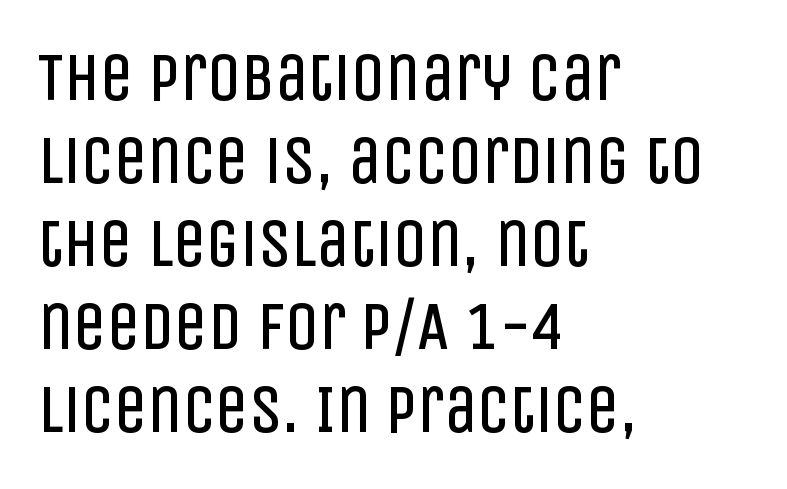
Typeset ragged right — the left edge is the straight one. Looks like regular typesetting: each glyph gets only the width it needs. Honestly, the letter spacing is just normal — you wouldn't notice it. In terms of letterform style, serifs are entirely absent.
